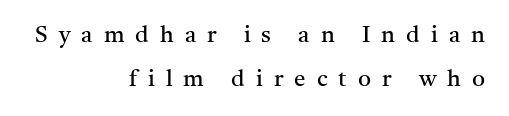
The image shows 23 px text type, upright; set right-aligned, loose line spacing (1.9x), unusually wide letter spacing (+0.48 em), not underlined.
